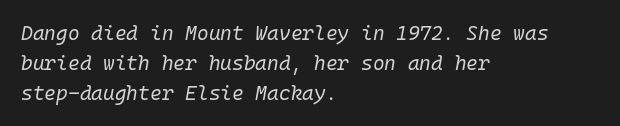
Q: Is the text bold? A: No.
Q: Is the text italic (slanted)? A: Yes, it leans right by about 10 degrees.
Q: Is the text underlined? A: No.
Q: How is the paragraph aligned? A: Left-aligned.
Q: Is the spacing between letters normal or unusually wide? A: Normal.
Q: Is the spacing between lines tight, normal or loose? A: Normal.
